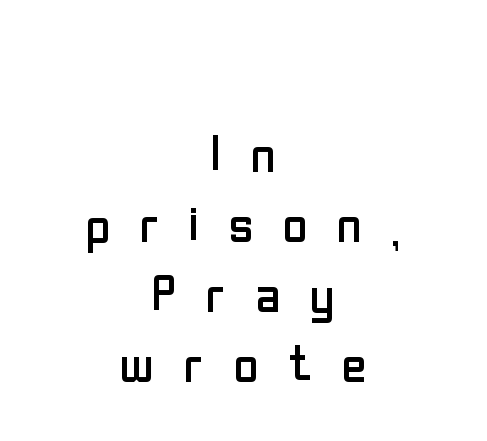
The horizontal fit of the characters is loose and conspicuously gappy. Leading: reduced. Each line is balanced around a shared central axis. If you drew a line through each stem, it would be perfectly vertical.
